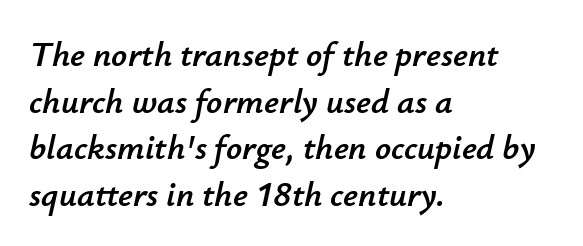
{"italic": "yes", "lean": "right", "slant_degrees": 12, "width": "normal", "stroke_contrast": "low", "x_height": "small", "monospaced": "no", "underline": "no", "align": "left", "line_spacing": "normal", "line_spacing_ratio": 1.33, "letter_spacing": "normal", "letter_spacing_em": 0.0, "glyph_px": 35}
